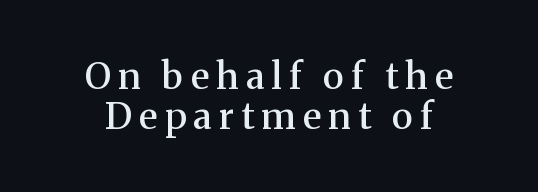
The image shows 37 px semibold serif type, upright; set centered, tight line spacing (1.08x), not underlined; medium stroke contrast and a medium x-height.
